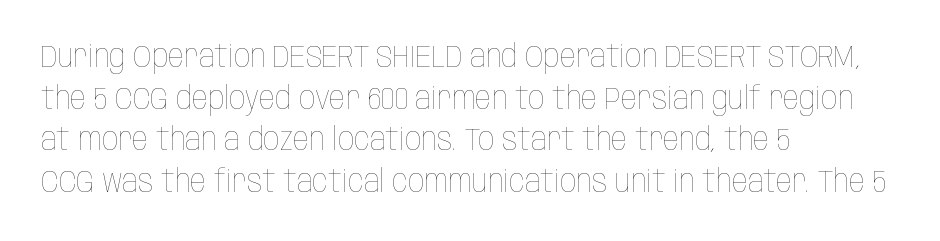
{"italic": "no", "bold": "no", "weight": "thin", "width": "condensed", "stroke_contrast": "low", "x_height": "large", "monospaced": "no", "underline": "no", "align": "left", "line_spacing": "normal", "line_spacing_ratio": 1.3, "letter_spacing": "normal", "letter_spacing_em": 0.0, "glyph_px": 32}
